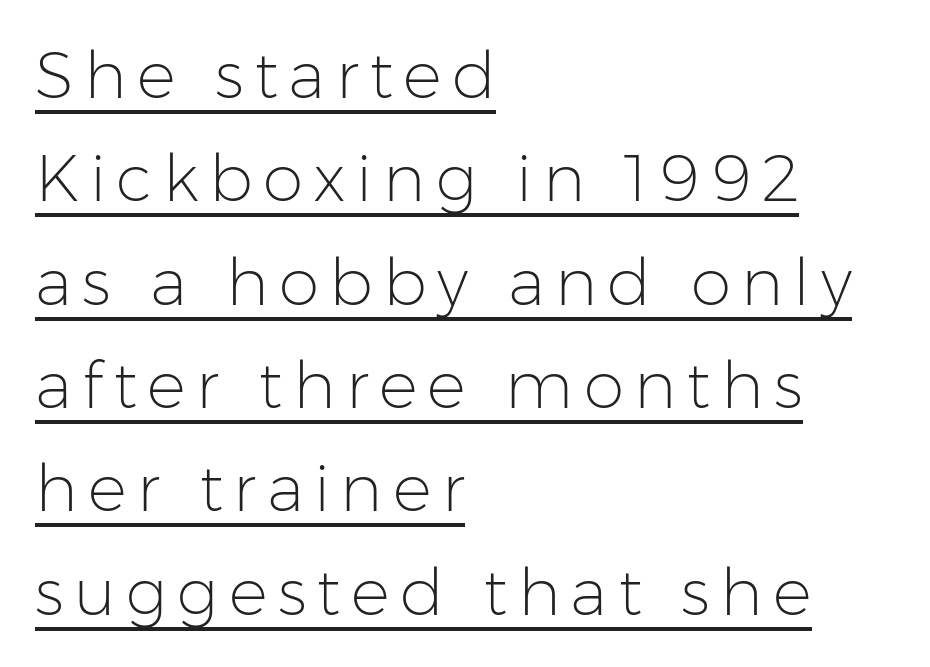
Summary of vertical rhythm: regular, with standard interline spacing. A typesetter would mark this as roman, not italic. Grotesque or geometric, the face here clearly has no serifs. Notice how the passage keeps a crisp vertical edge on the left only.
